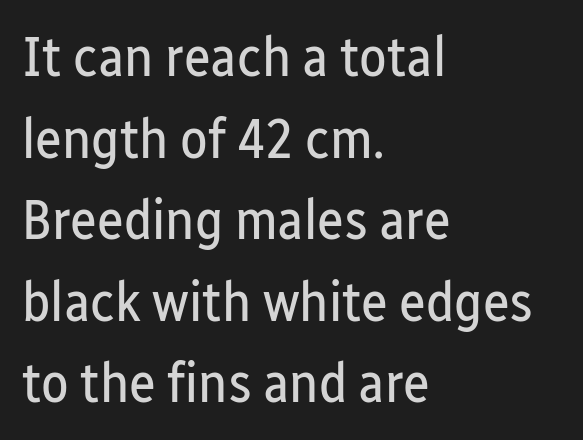
The image shows 57 px regular-weight, condensed sans-serif type, upright; set left-aligned, normal line spacing (1.43x), normal letter spacing, not underlined; low stroke contrast and a medium x-height.
